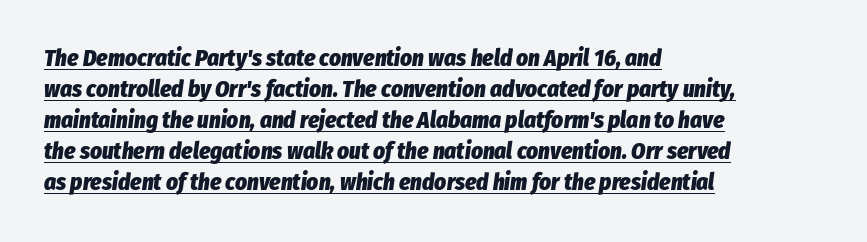
{"italic": "yes", "lean": "right", "slant_degrees": 8, "bold": "yes", "underline": "yes", "align": "left", "line_spacing": "normal", "line_spacing_ratio": 1.35, "letter_spacing": "normal", "letter_spacing_em": 0.0, "glyph_px": 23}
